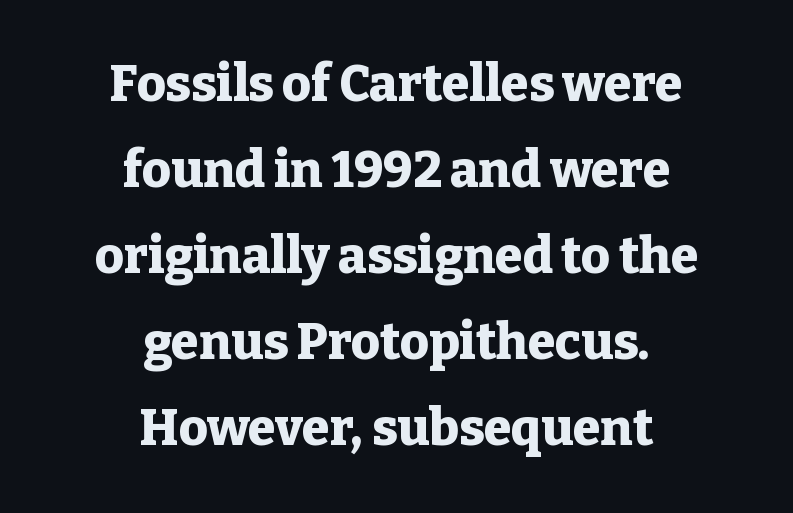
Does the weight exceed regular? Yes, all the way to bold. Classification — serif. Words float on clear page, feet unadorned. Tall strokes in this sample are plumb rather than angled. The typesetter chose a symmetrical, centered arrangement here.
